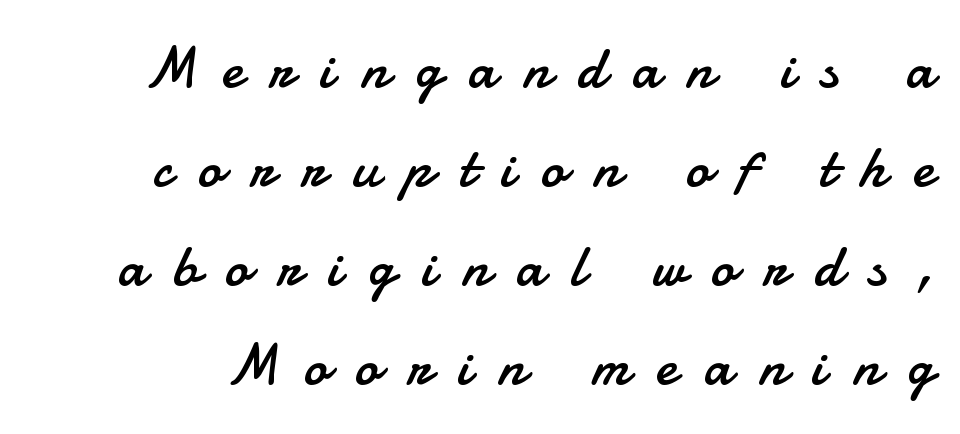
You could only call the tracking loose — the letters float apart. Font category for this specimen: sans-serif. These lines sit exactly where default settings would place them. Each letter keeps its own natural width here, so spacing adapts to shape.
